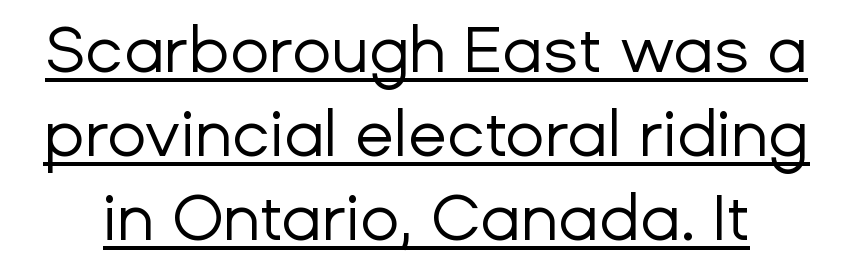
Weight: regular or lighter. The typeface chosen for these lines omits serifs. Compared with typical paragraphs, the rows here are spaced about the same. Nobody touched the tracking dial on this one. The typesetter has applied underlining to the passage shown. You could not count columns in this text — the font is proportionally spaced.
